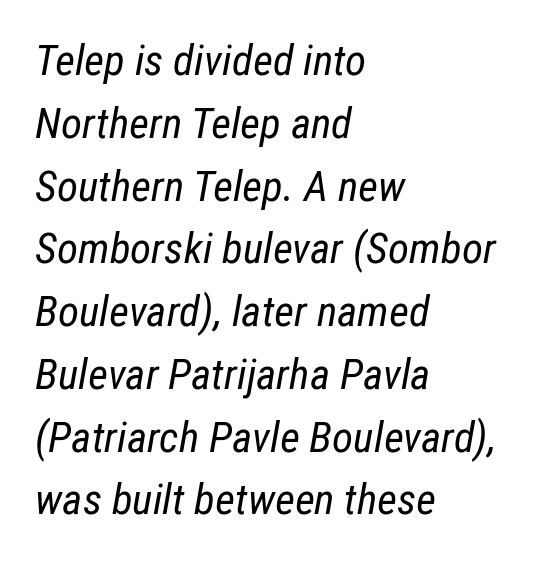
{"italic": "yes", "lean": "right", "slant_degrees": 12, "bold": "no", "weight": "regular", "width": "condensed", "stroke_contrast": "low", "x_height": "medium", "monospaced": "no", "underline": "no", "align": "left", "line_spacing": "normal", "line_spacing_ratio": 1.46, "letter_spacing": "normal", "letter_spacing_em": 0.0, "glyph_px": 43}
